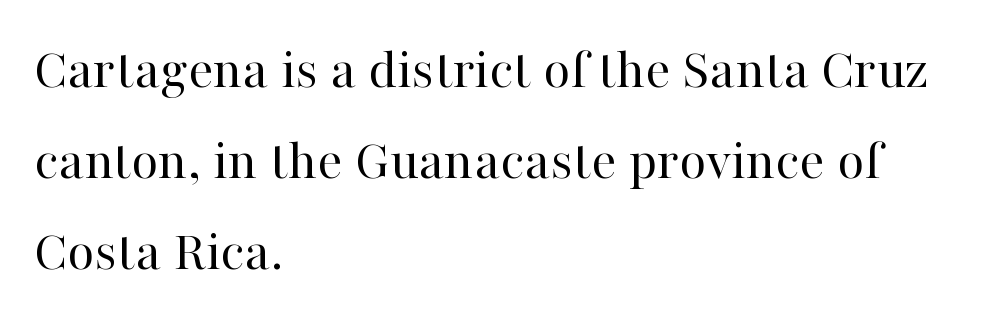
Leading: standard. Stems here are at most as thick as an everyday book face. Notice how the passage keeps a crisp vertical edge on the left only. Nope, not italic — everything's standing straight.
